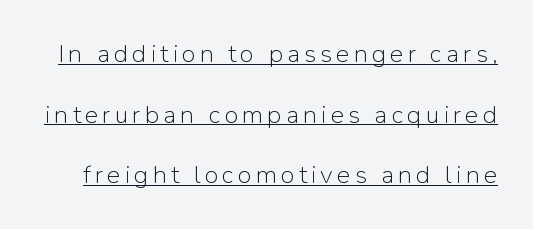
The image shows 25 px text type, upright; set loose line spacing (2.43x), underlined.
